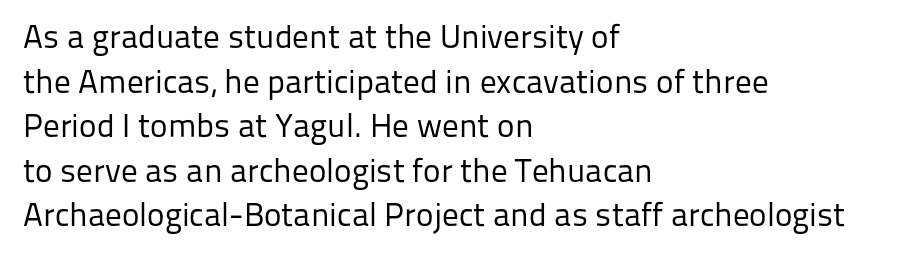
{"serif": "no", "italic": "no", "bold": "no", "weight": "regular", "width": "normal", "stroke_contrast": "low", "x_height": "medium", "monospaced": "no", "underline": "no", "align": "left", "line_spacing": "normal", "line_spacing_ratio": 1.35, "letter_spacing": "normal", "letter_spacing_em": 0.0, "glyph_px": 33}
